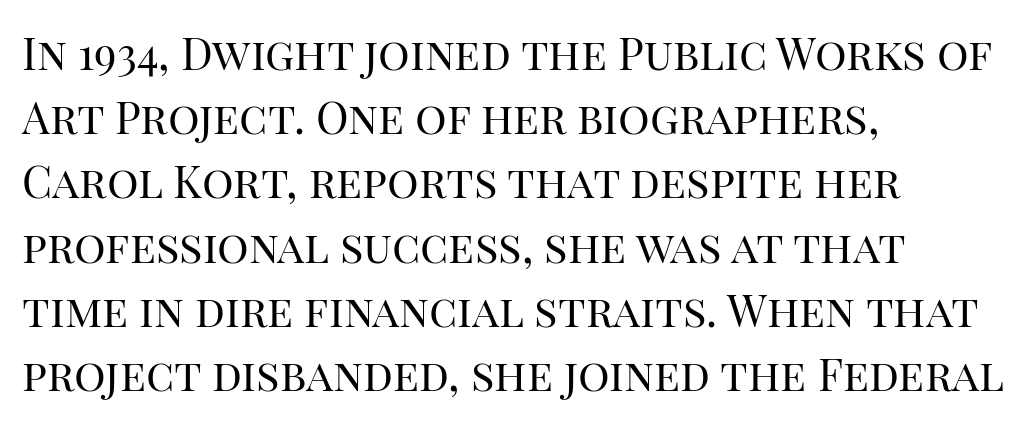
Compared with a centered layout, this one pins lines to the left instead. Rows of type keep a routine distance in the vertical direction. The passage shown is typeset with a serif family. Honestly, there is no underline to notice here at all. Is this a fixed-width face? No — the glyphs have proportional, varying widths.
